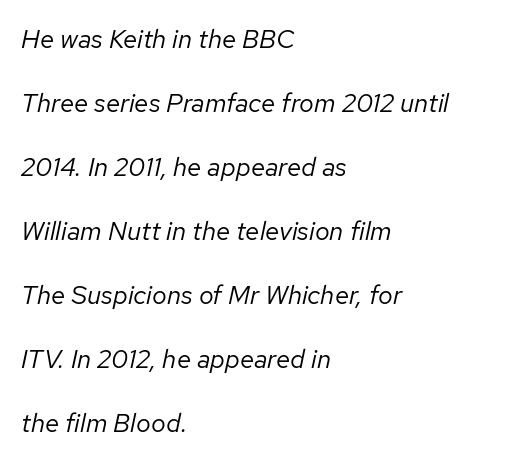
Beneath every word, the page is bare. Looking at the ascenders, they clearly lean. Whoever set this chose breathing room over compactness in the vertical rhythm. Left-aligned paragraph, ragged on the right. Counters stay open thanks to moderate or lighter strokes.
